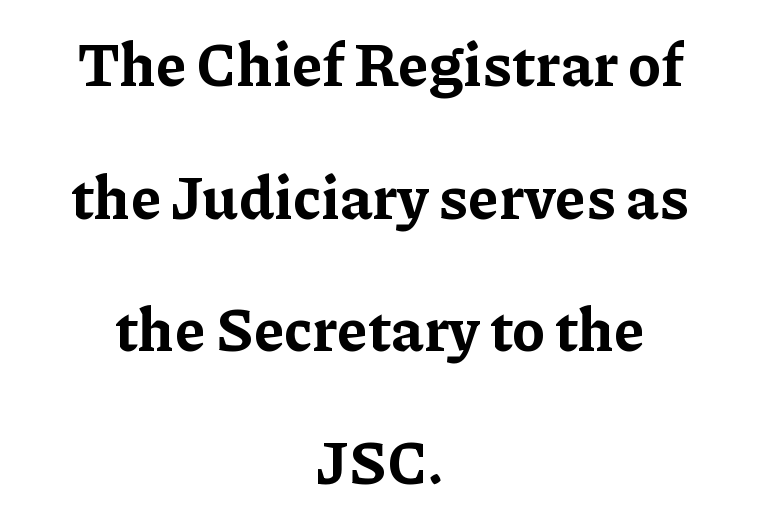
Q: Is the text bold? A: Yes.
Q: Is the text italic (slanted)? A: No, it is upright.
Q: Is the typeface a serif or a sans-serif typeface? A: Serif.
Q: Is the text underlined? A: No.
Q: How is the paragraph aligned? A: Centered.
Q: Is the spacing between letters normal or unusually wide? A: Normal.
Q: Is the spacing between lines tight, normal or loose? A: Loose.
Q: Width (condensed, normal, or wide)? A: Normal.
Q: Stroke contrast? A: Low.
Q: x-height? A: Medium.
Q: Monospaced? A: No.
